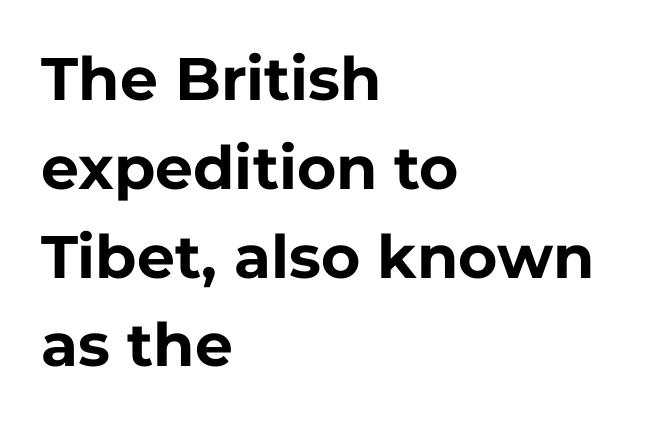
How are the letters spaced? Ordinarily, with no added tracking. Check the space under the baseline: it is left empty. I'd call this a sans setting — the letters go barefoot. Character widths vary here, with narrow letters taking less room than wide ones. Heavy, bold letterforms.
